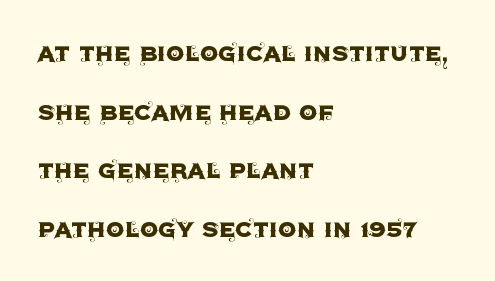
{"serif": "no", "italic": "no", "width": "normal", "x_height": "large", "monospaced": "no", "underline": "no", "align": "left", "line_spacing": "loose", "line_spacing_ratio": 2.02, "letter_spacing": "normal", "letter_spacing_em": 0.0, "glyph_px": 29}
